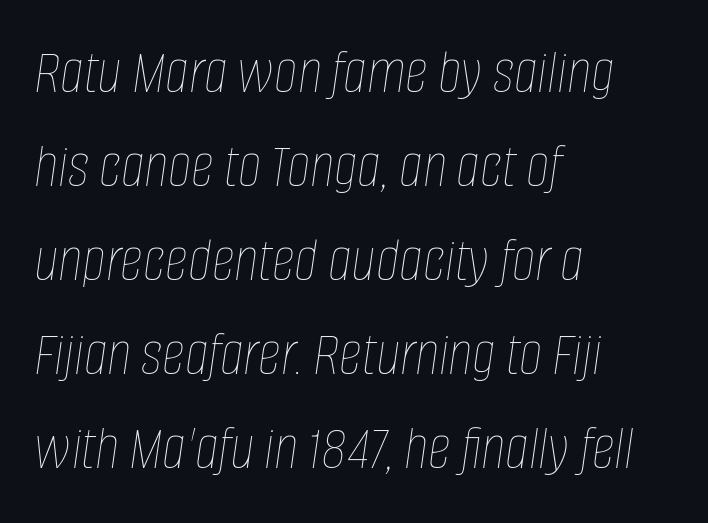
You could not count columns in this text — the font is proportionally spaced. This sample is left-justified, so line endings fall wherever the words run out. This sample uses an oblique cut, with every glyph tilted off the vertical. The glyphs are unaccompanied by any horizontal stroke below them.
